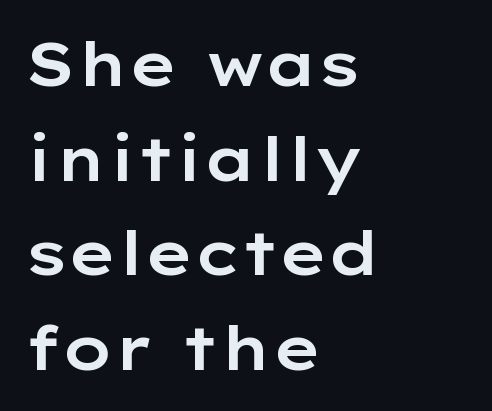
The image shows 61 px wide sans-serif type, upright; set left-aligned, normal line spacing (1.55x), normal letter spacing, not underlined; low stroke contrast and a medium x-height.
